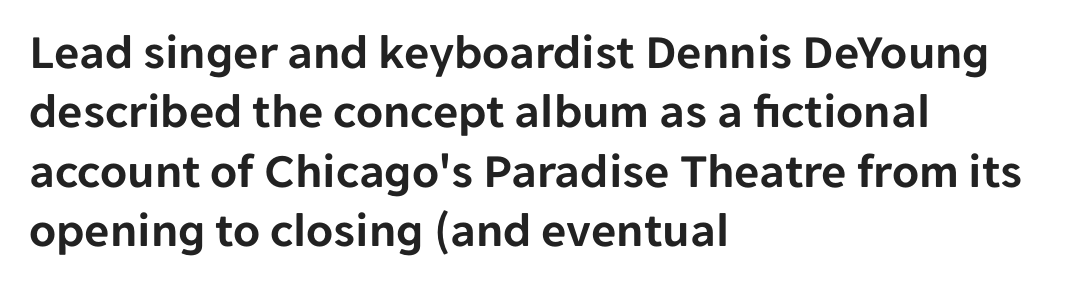
The image shows 49 px sans-serif type, upright; set left-aligned, line spacing 1.21x, normal letter spacing, not underlined; low stroke contrast and a medium x-height.
